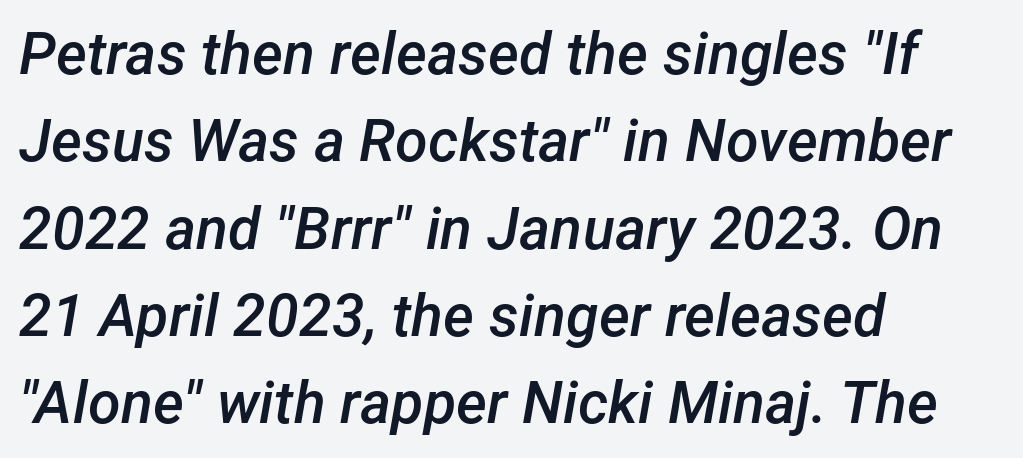
Slanted lettering throughout. Slightly chunky letters — semibold, I'd say, not full bold. Leftover space on each line is placed entirely after the last word. The area under the type is left untouched. There is no visible air inserted between adjacent glyphs. The letters advance in unequal steps, a hallmark of proportional type.
